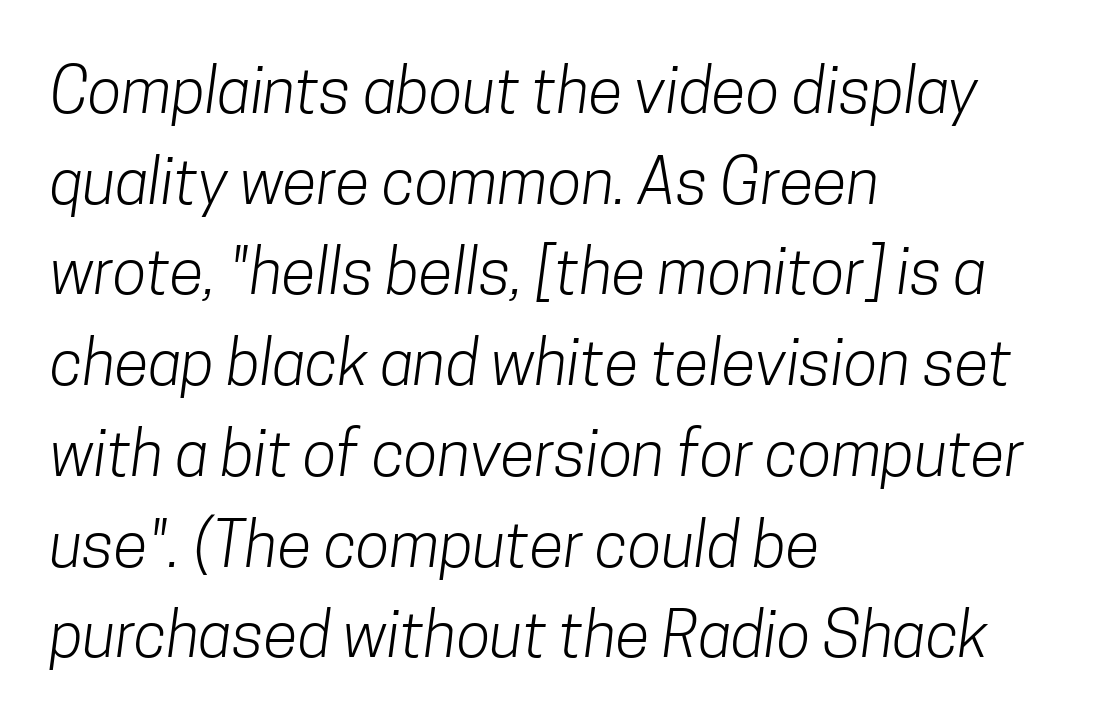
The image shows 63 px light, condensed sans-serif type; set left-aligned, normal line spacing (1.44x), normal letter spacing, not underlined; low stroke contrast and a medium x-height.
